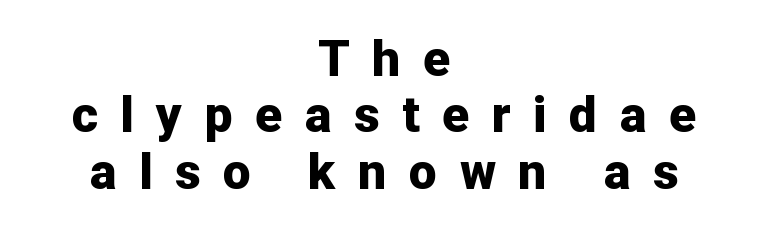
Q: Is the text bold? A: Yes.
Q: Is the text italic (slanted)? A: No, it is upright.
Q: Is the typeface a serif or a sans-serif typeface? A: Sans-serif.
Q: Is the text underlined? A: No.
Q: How is the paragraph aligned? A: Centered.
Q: Is the spacing between letters normal or unusually wide? A: Unusually wide.
Q: Is the spacing between lines tight, normal or loose? A: Tight.
Q: Width (condensed, normal, or wide)? A: Normal.
Q: Stroke contrast? A: Low.
Q: x-height? A: Medium.
Q: Monospaced? A: No.
